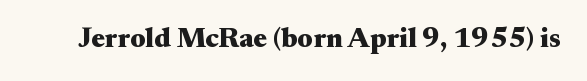
The image shows 28 px heavy, wide serif type, upright; set normal letter spacing, not underlined; medium stroke contrast and a small x-height.
